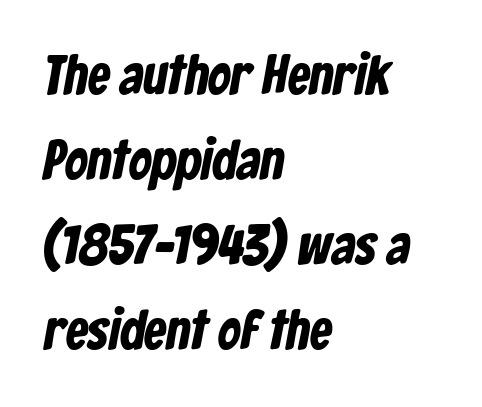
Q: Is the text bold? A: Yes.
Q: Is the typeface a serif or a sans-serif typeface? A: Sans-serif.
Q: Is the text underlined? A: No.
Q: How is the paragraph aligned? A: Left-aligned.
Q: Is the spacing between letters normal or unusually wide? A: Normal.
Q: Is the spacing between lines tight, normal or loose? A: Normal.
Q: Width (condensed, normal, or wide)? A: Condensed.
Q: Stroke contrast? A: Low.
Q: x-height? A: Medium.
Q: Monospaced? A: No.
